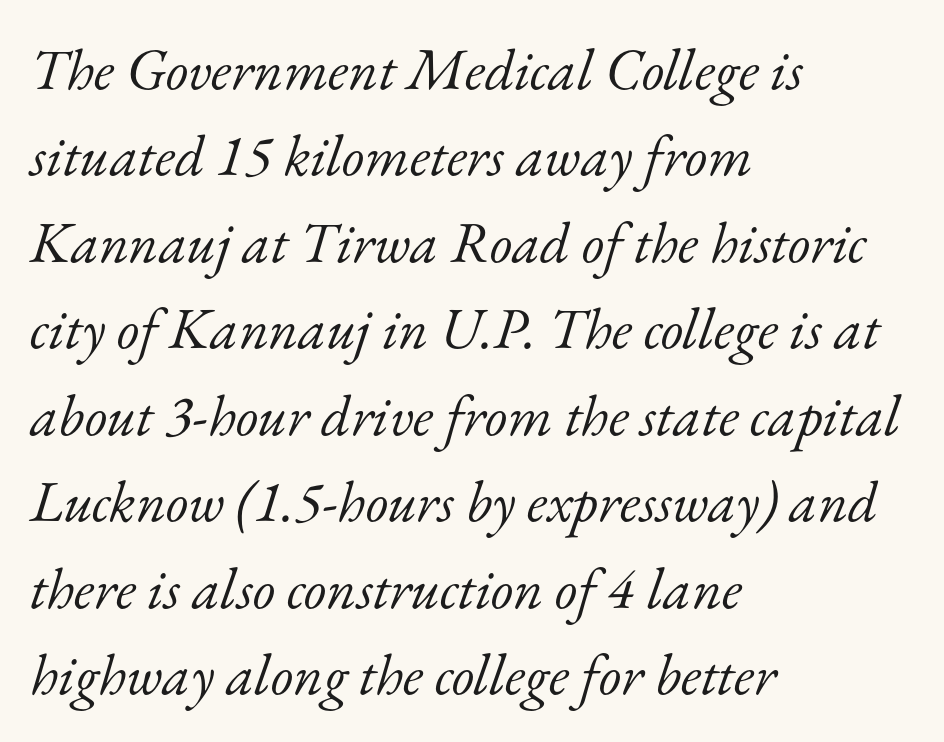
All the whitespace from short lines collects on the right. Rendered with sloped, italic letterforms. Is there much room between lines? A standard amount, neither cramped nor airy. Stems here are at most as thick as an everyday book face. Tracking value appears to be zero — textbook default spacing. Is this a sans? No — the strokes have serifs.
